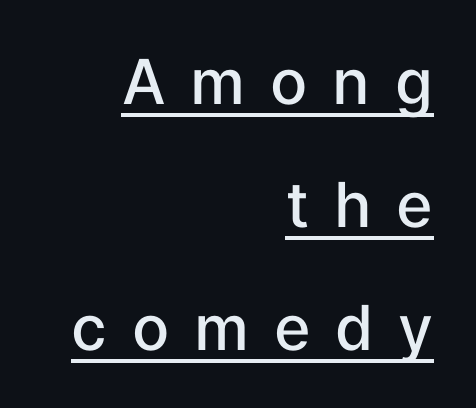
{"serif": "no", "italic": "no", "bold": "semi", "weight": "semibold", "width": "normal", "stroke_contrast": "low", "x_height": "medium", "monospaced": "no", "underline": "yes", "align": "right", "line_spacing": "loose", "line_spacing_ratio": 1.98, "letter_spacing": "wide", "letter_spacing_em": 0.4, "glyph_px": 62}
